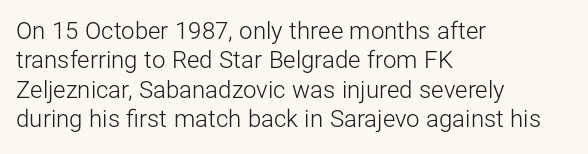
Notice how the stems are strictly vertical — no italics here. Standard letterfit; no display-style spreading of the glyphs. The space beneath each line is pristine and unruled. Counters stay open thanks to moderate or lighter strokes. A classic flush-left, rag-right setting is used for this passage.
